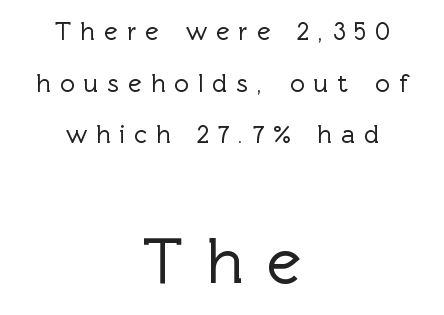
Top chunk: small. Bottom chunk: large. Looks like regular typesetting: each glyph gets only the width it needs. Which margin do the lines hug? Neither — every line sits in the middle. Stroke terminals: plain, sans-serif. Inter-character spacing is expanded well beyond the font's built-in metrics. Reading down the column, the eye jumps a long way to each next line.
